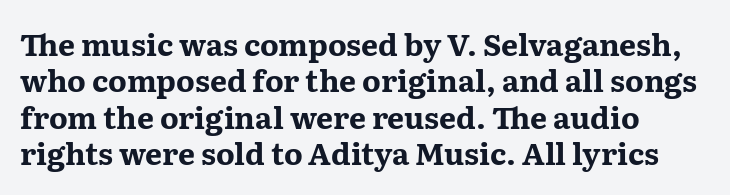
{"serif": "yes", "italic": "no", "bold": "yes", "weight": "bold", "width": "wide", "stroke_contrast": "medium", "x_height": "medium", "monospaced": "no", "underline": "no", "align": "left", "line_spacing_ratio": 1.21, "letter_spacing": "normal", "letter_spacing_em": 0.0, "glyph_px": 30}
